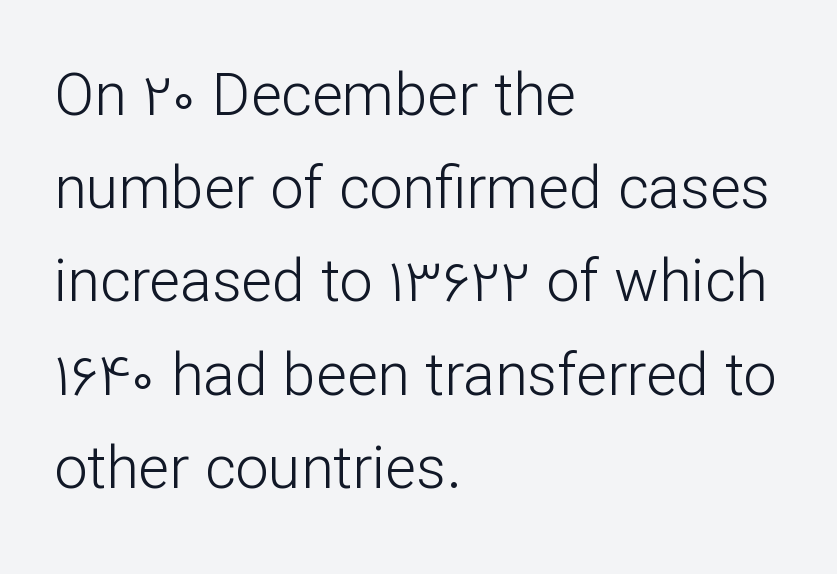
The image shows 59 px light sans-serif type, upright; set left-aligned, normal line spacing (1.58x), normal letter spacing, not underlined; low stroke contrast and a medium x-height.
